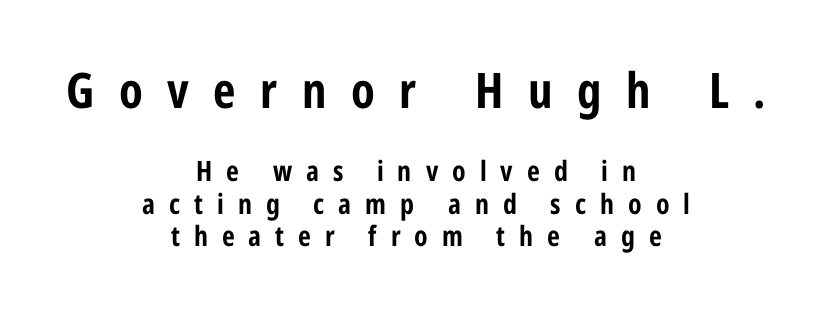
Every stem runs plumb, perpendicular to the baseline. Heavy, bold letterforms. How are the letters spaced? Widely, with obvious added tracking. Unlike a traditional serif, this face leaves its strokes unadorned.
